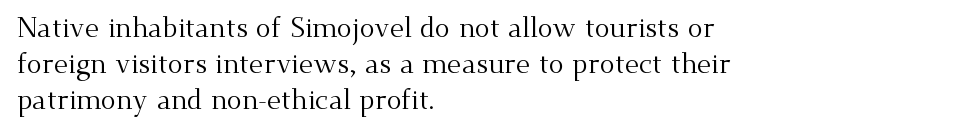
{"serif": "yes", "italic": "no", "bold": "no", "weight": "regular", "width": "normal", "stroke_contrast": "medium", "x_height": "small", "monospaced": "no", "underline": "no", "align": "left", "line_spacing": "normal", "line_spacing_ratio": 1.29, "letter_spacing": "normal", "letter_spacing_em": 0.0, "glyph_px": 28}
